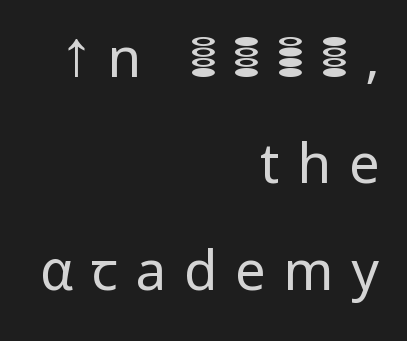
The image shows 54 px regular-weight sans-serif type, upright; set right-aligned, loose line spacing (1.97x), unusually wide letter spacing (+0.33 em), not underlined; low stroke contrast and a medium x-height.
